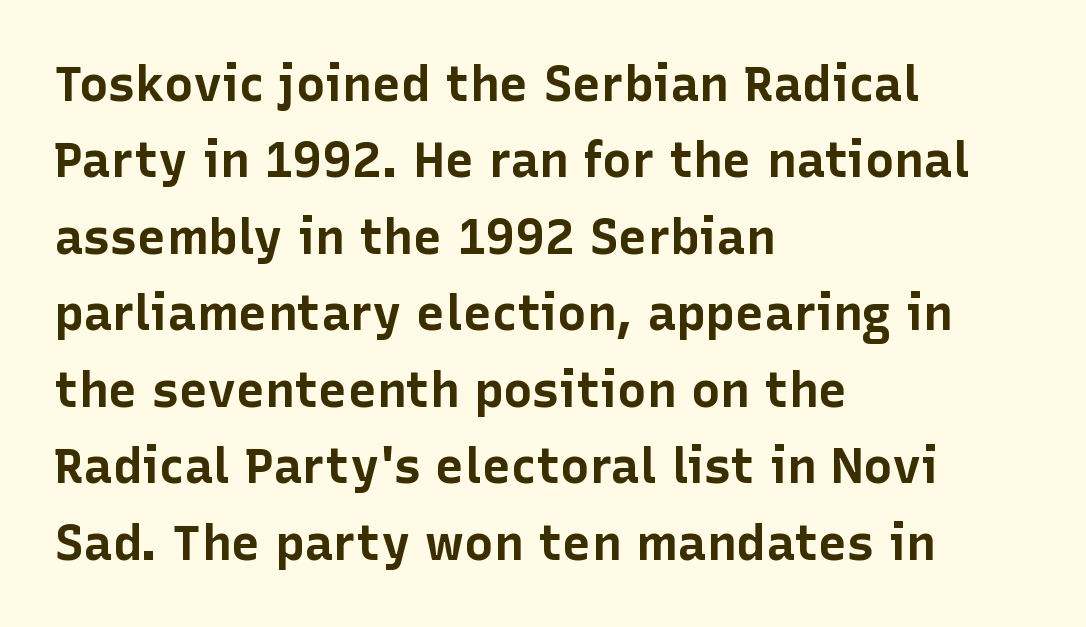
Only glyphs here, with clear space below each row. It's the straight-up-and-down kind of type. Whoever set this chose a conventional vertical rhythm. How are the letters spaced? Ordinarily, with no added tracking.
